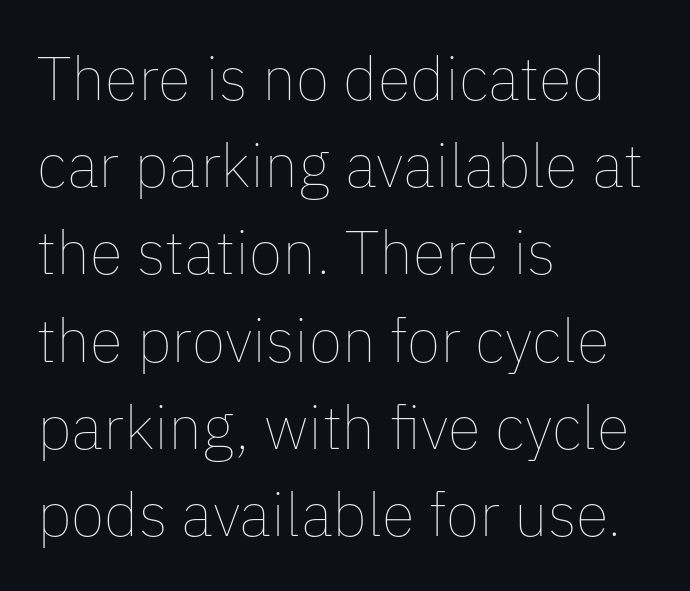
The image shows 61 px thin type, upright; set left-aligned, normal line spacing (1.43x), normal letter spacing, not underlined; low stroke contrast and a medium x-height.
